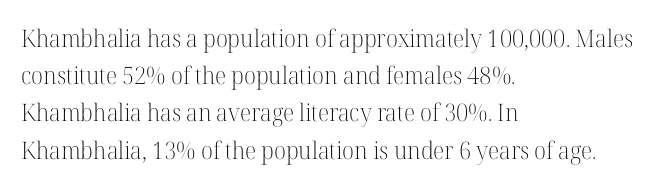
{"italic": "no", "bold": "no", "underline": "no", "align": "left", "line_spacing": "normal", "line_spacing_ratio": 1.55, "letter_spacing": "normal", "letter_spacing_em": 0.0, "glyph_px": 24}
